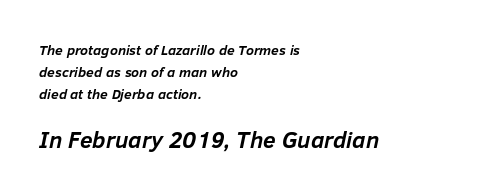
The image shows 23 px bold type, italic (leaning right); set left-aligned, normal line spacing (1.57x), normal letter spacing, not underlined; the second (bottom) block is 1.64x larger.
